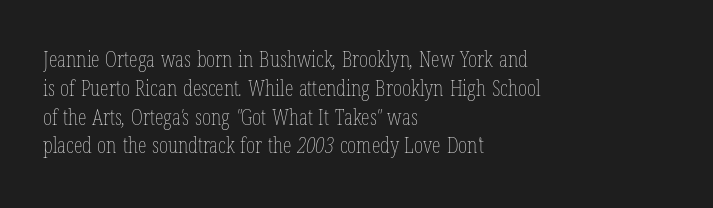
Q: Is the text bold? A: No.
Q: Is the text underlined? A: No.
Q: How is the paragraph aligned? A: Left-aligned.
Q: Is the spacing between letters normal or unusually wide? A: Normal.
Q: Is the spacing between lines tight, normal or loose? A: Normal.
